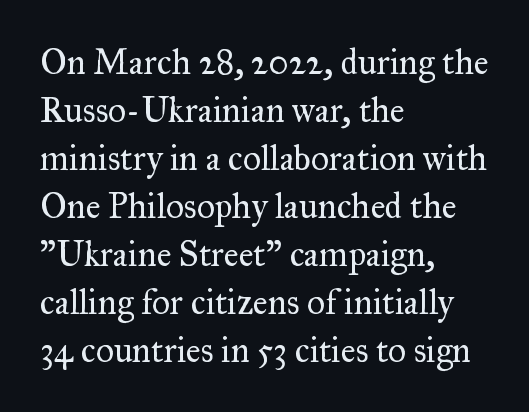
Q: Is the text bold? A: No.
Q: Is the text italic (slanted)? A: No, it is upright.
Q: Is the typeface a serif or a sans-serif typeface? A: Serif.
Q: Is the text underlined? A: No.
Q: How is the paragraph aligned? A: Left-aligned.
Q: Is the spacing between letters normal or unusually wide? A: Normal.
Q: Is the spacing between lines tight, normal or loose? A: Normal.
Q: Width (condensed, normal, or wide)? A: Normal.
Q: Stroke contrast? A: Medium.
Q: x-height? A: Small.
Q: Monospaced? A: No.
